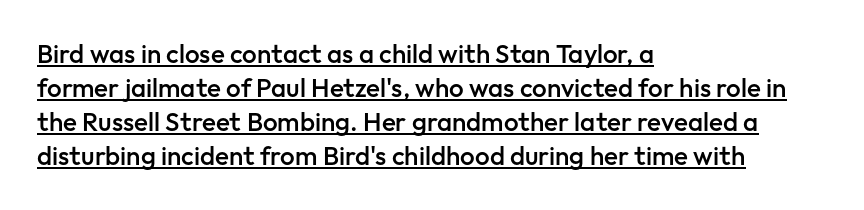
Q: Is the text bold? A: Semi-bold.
Q: Is the text italic (slanted)? A: No, it is upright.
Q: Is the text underlined? A: Yes.
Q: How is the paragraph aligned? A: Left-aligned.
Q: Is the spacing between letters normal or unusually wide? A: Normal.
Q: Is the spacing between lines tight, normal or loose? A: Normal.
